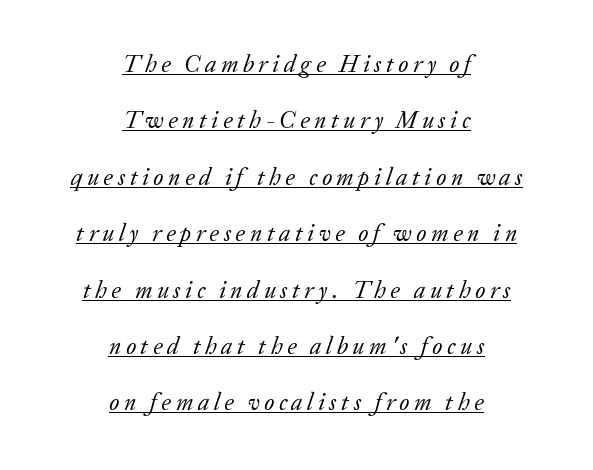
{"italic": "yes", "lean": "right", "slant_degrees": 20, "bold": "no", "underline": "yes", "align": "center", "line_spacing": "loose", "line_spacing_ratio": 2.35, "glyph_px": 24}
